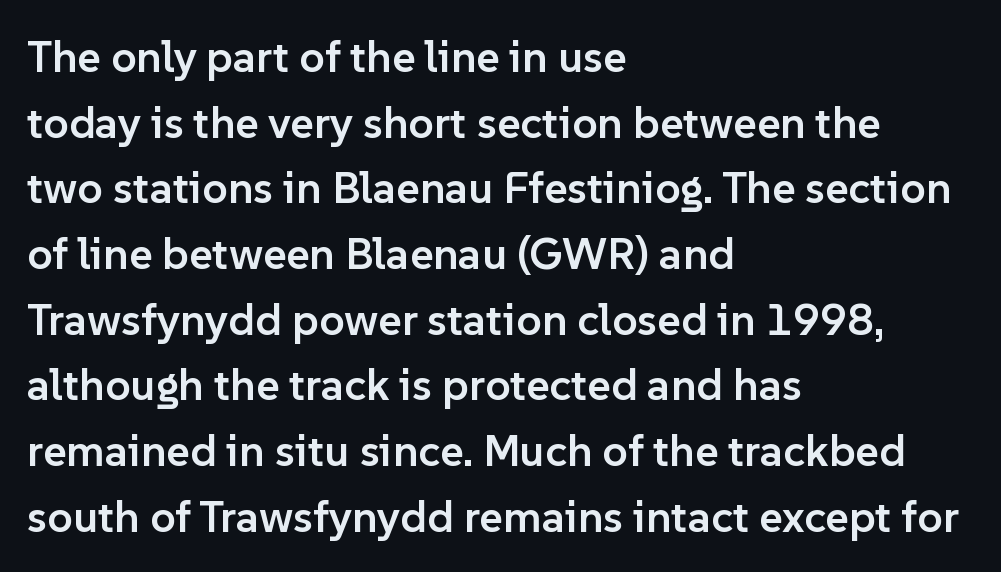
The image shows 45 px semibold sans-serif type, upright; set left-aligned, normal line spacing (1.46x), normal letter spacing, not underlined; low stroke contrast and a medium x-height.
